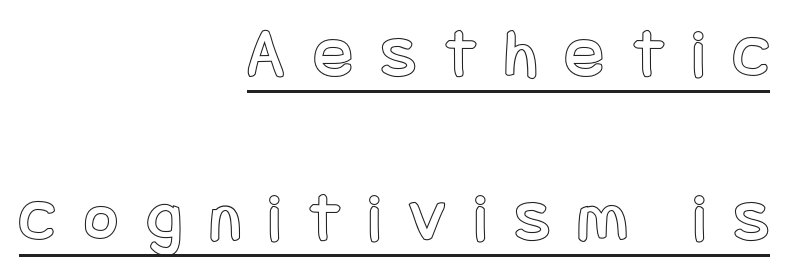
The image shows 72 px condensed type, upright; set right-aligned, loose line spacing (2.28x), unusually wide letter spacing (+0.4 em), underlined; a large x-height.
